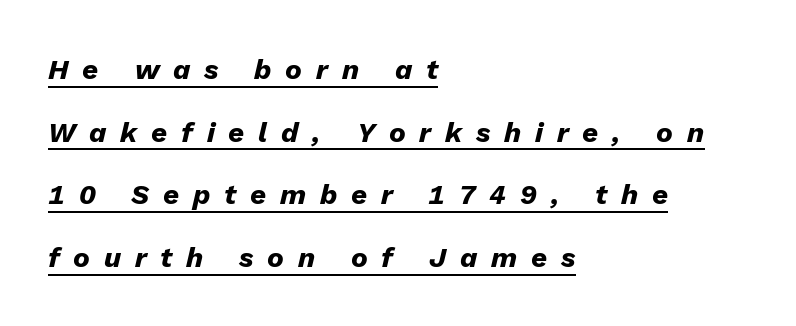
The image shows 28 px heavy type, italic (leaning right); set left-aligned, loose line spacing (2.24x), unusually wide letter spacing (+0.49 em), underlined; low stroke contrast and a medium x-height.
